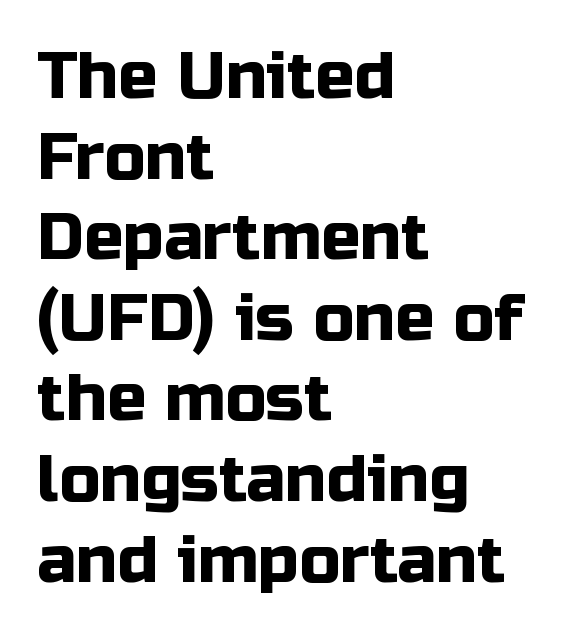
Q: Is the text italic (slanted)? A: No, it is upright.
Q: Is the typeface a serif or a sans-serif typeface? A: Sans-serif.
Q: Is the text underlined? A: No.
Q: How is the paragraph aligned? A: Left-aligned.
Q: Is the spacing between letters normal or unusually wide? A: Normal.
Q: Width (condensed, normal, or wide)? A: Normal.
Q: Stroke contrast? A: Low.
Q: x-height? A: Medium.
Q: Monospaced? A: No.
